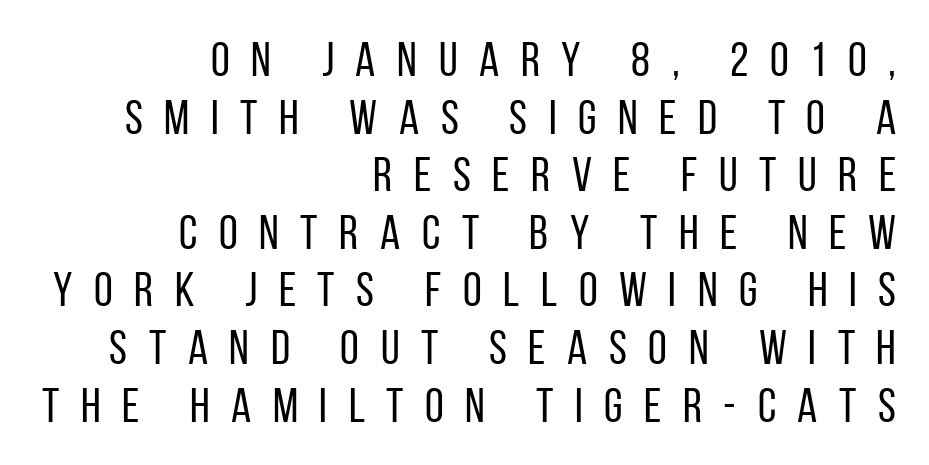
The image shows 48 px regular-weight, condensed sans-serif type, upright; set right-aligned, line spacing 1.2x, unusually wide letter spacing (+0.45 em), not underlined; low stroke contrast and a large x-height.
